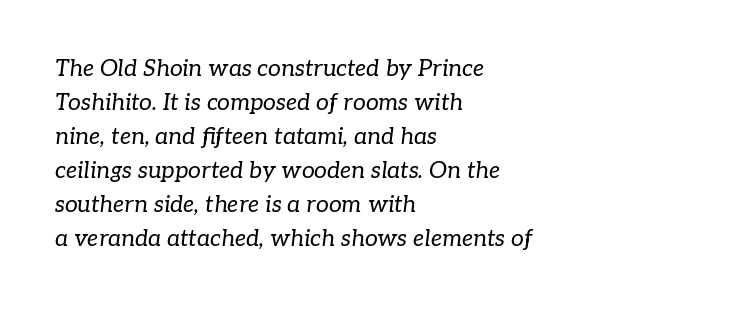
Q: Is the text bold? A: No.
Q: Is the text italic (slanted)? A: Yes, it leans right by about 7 degrees.
Q: Is the text underlined? A: No.
Q: How is the paragraph aligned? A: Left-aligned.
Q: Is the spacing between letters normal or unusually wide? A: Normal.
Q: Is the spacing between lines tight, normal or loose? A: Normal.
